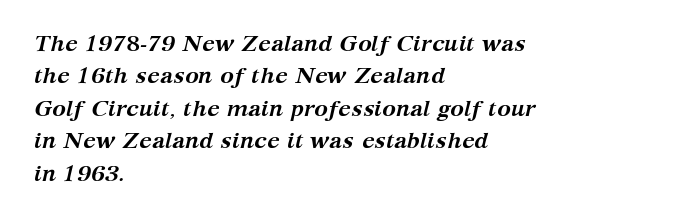
How are the letters spaced? Ordinarily, with no added tracking. Check under the words: just untouched page. Looking at the ascenders, they clearly lean. Plenty of ink on the page — the face is bold.
